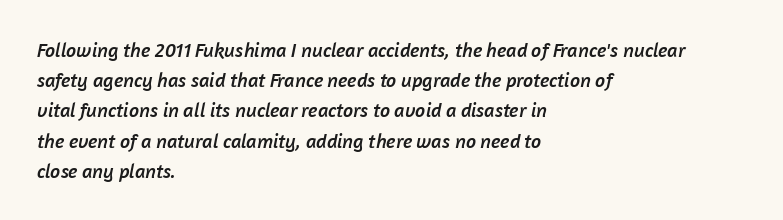
{"underline": "no", "align": "left", "line_spacing": "normal", "line_spacing_ratio": 1.51, "letter_spacing": "normal", "letter_spacing_em": 0.0, "glyph_px": 20}
